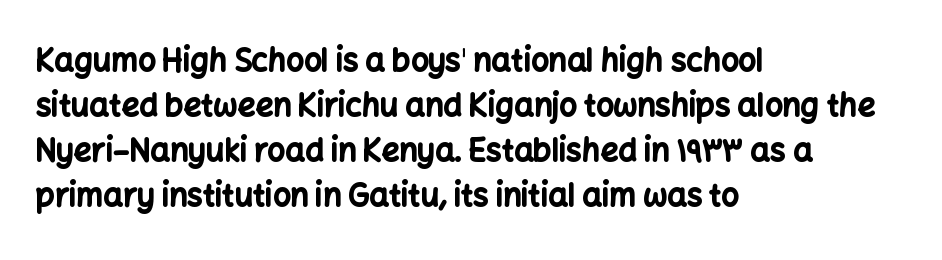
Q: Is the text bold? A: Yes.
Q: Is the text italic (slanted)? A: No, it is upright.
Q: Is the typeface a serif or a sans-serif typeface? A: Sans-serif.
Q: Is the text underlined? A: No.
Q: How is the paragraph aligned? A: Left-aligned.
Q: Is the spacing between letters normal or unusually wide? A: Normal.
Q: Is the spacing between lines tight, normal or loose? A: Normal.
Q: Width (condensed, normal, or wide)? A: Normal.
Q: Stroke contrast? A: Low.
Q: x-height? A: Medium.
Q: Monospaced? A: No.
